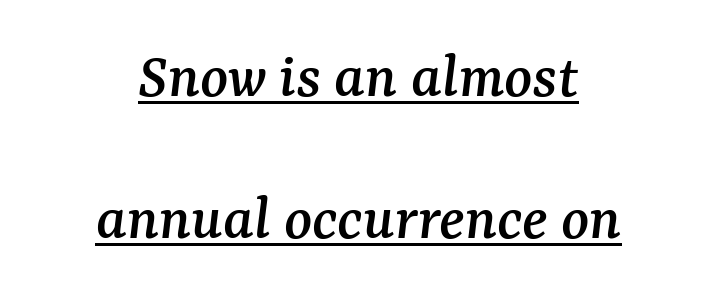
Q: Is the text italic (slanted)? A: Yes, it leans right by about 7 degrees.
Q: Is the typeface a serif or a sans-serif typeface? A: Serif.
Q: Is the text underlined? A: Yes.
Q: How is the paragraph aligned? A: Centered.
Q: Is the spacing between letters normal or unusually wide? A: Normal.
Q: Is the spacing between lines tight, normal or loose? A: Loose.
Q: Width (condensed, normal, or wide)? A: Normal.
Q: Stroke contrast? A: Medium.
Q: x-height? A: Medium.
Q: Monospaced? A: No.
